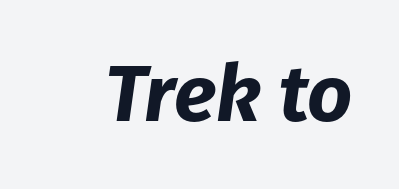
The image shows 79 px bold type, italic (leaning right); set normal letter spacing, not underlined; low stroke contrast and a medium x-height.
